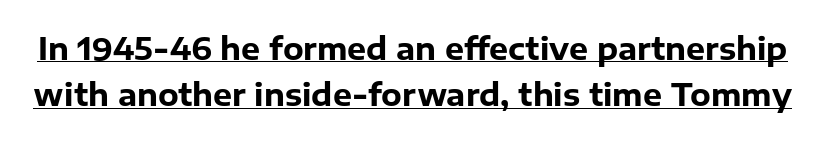
{"serif": "no", "italic": "no", "bold": "yes", "weight": "heavy", "width": "normal", "stroke_contrast": "low", "x_height": "medium", "monospaced": "no", "underline": "yes", "line_spacing": "normal", "line_spacing_ratio": 1.54, "letter_spacing": "normal", "letter_spacing_em": 0.0, "glyph_px": 30}
